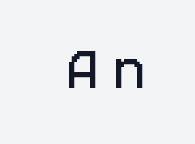
{"serif": "no", "italic": "no", "width": "condensed", "stroke_contrast": "low", "x_height": "large", "underline": "no", "letter_spacing": "wide", "letter_spacing_em": 0.36, "glyph_px": 42}
